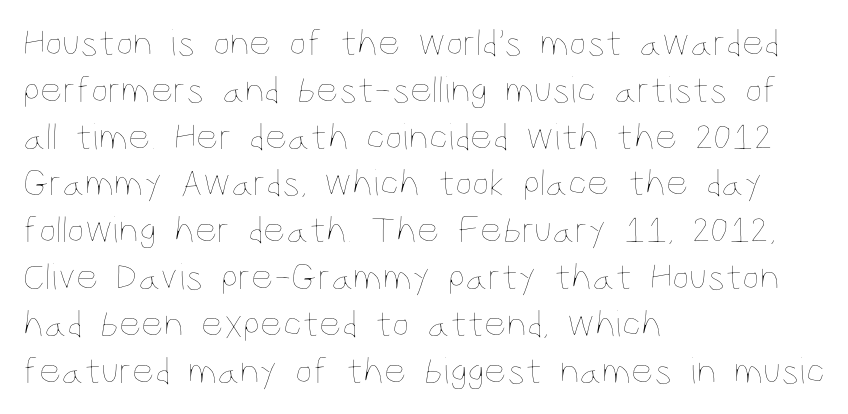
{"italic": "no", "bold": "no", "weight": "thin", "width": "condensed", "stroke_contrast": "low", "x_height": "large", "monospaced": "no", "underline": "no", "align": "left", "line_spacing_ratio": 1.2, "letter_spacing": "normal", "letter_spacing_em": 0.0, "glyph_px": 39}
